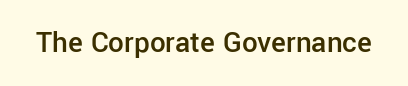
The image shows 31 px semibold sans-serif type, upright; set normal letter spacing, not underlined; low stroke contrast and a medium x-height.
